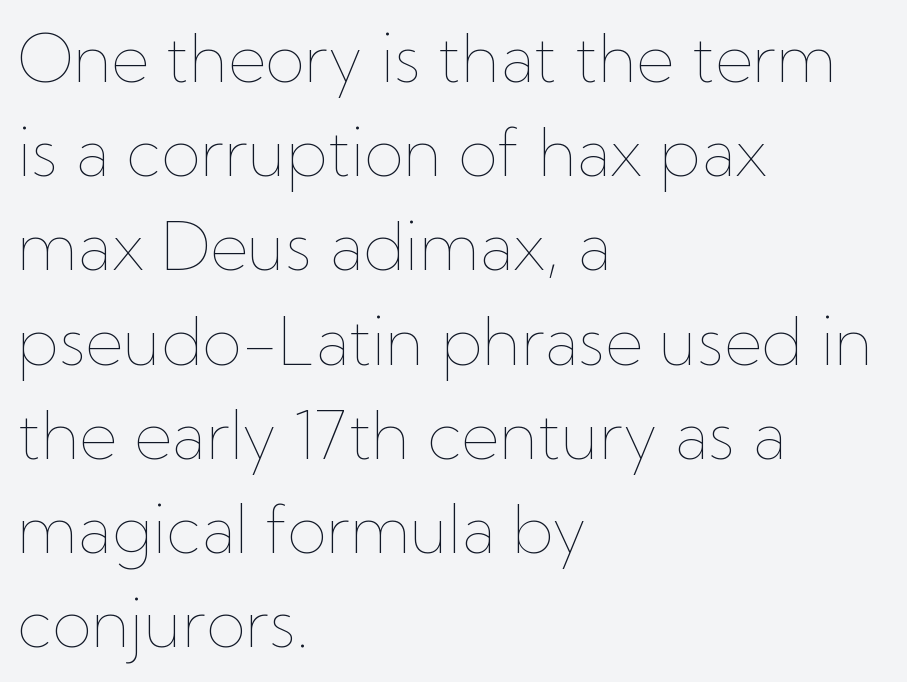
Leading: standard. Each row of text sits above clean, open space. Which margin do the lines hug? The left one — the right edge is uneven. The font's upright variant was chosen for this text. This rendering leaves character spacing at its baseline value. Stems here are at most as thick as an everyday book face.
